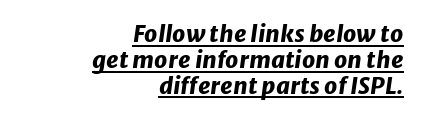
{"italic": "yes", "lean": "right", "slant_degrees": 8, "bold": "yes", "underline": "yes", "align": "right", "line_spacing": "tight", "line_spacing_ratio": 1.12, "letter_spacing": "normal", "letter_spacing_em": 0.0, "glyph_px": 23}
